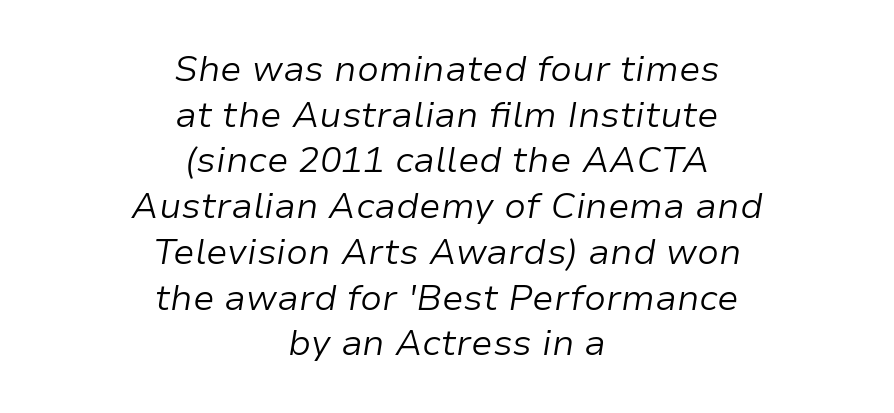
This rendering uses center alignment, leaving both contours irregular but symmetric. Varying glyph widths throughout — classic text-font behaviour. Students, note that the glyphs here touch the page at normal intervals. Is this a heavy cut? Hardly; it is regular or lighter. Type without underlining.
